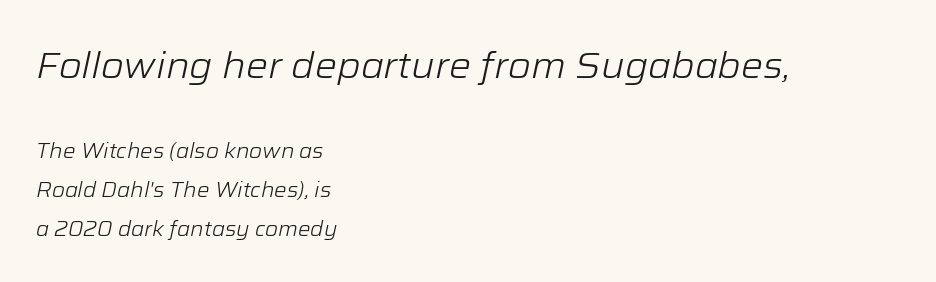
Q: Is the text bold? A: No.
Q: Is the text italic (slanted)? A: Yes, it leans right by about 12 degrees.
Q: Is the text underlined? A: No.
Q: How is the paragraph aligned? A: Left-aligned.
Q: Is the spacing between letters normal or unusually wide? A: Normal.
Q: Which block of text is set in a larger size, the first (top) or the second (bottom)? A: The first (top) one.
Q: Width (condensed, normal, or wide)? A: Normal.
Q: Stroke contrast? A: Low.
Q: x-height? A: Medium.
Q: Monospaced? A: No.
